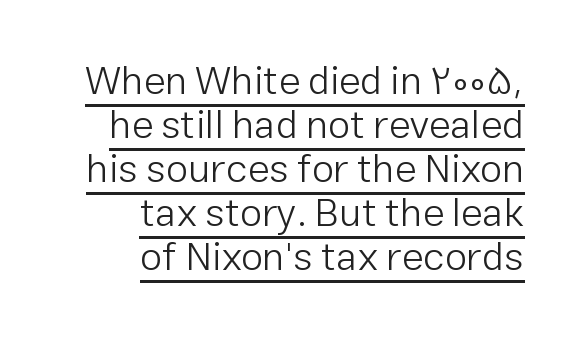
The axis of the letterforms is exactly vertical. Line endings align vertically; line beginnings do not. No letter is thick-stroked: the sample isn't bold. Whoever set this chose condensed vertical rhythm over breathing room. Underlining? Definitely there. These lines keep a tight, regular rhythm from letter to letter.
